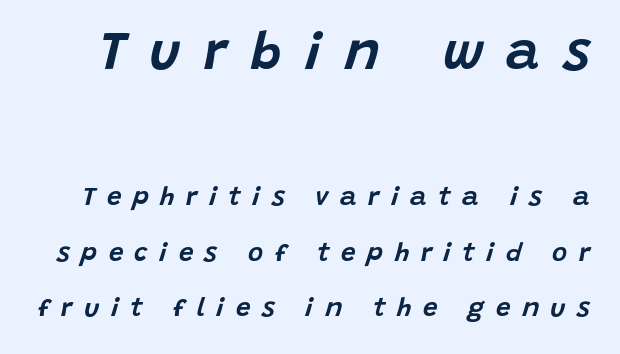
Q: Is the text italic (slanted)? A: Yes, it leans right by about 15 degrees.
Q: Is the text underlined? A: No.
Q: Is the spacing between letters normal or unusually wide? A: Unusually wide.
Q: Is the spacing between lines tight, normal or loose? A: Loose.
Q: Which block of text is set in a larger size, the first (top) or the second (bottom)? A: The first (top) one.
Q: Width (condensed, normal, or wide)? A: Normal.
Q: Stroke contrast? A: Low.
Q: x-height? A: Large.
Q: Monospaced? A: No.
